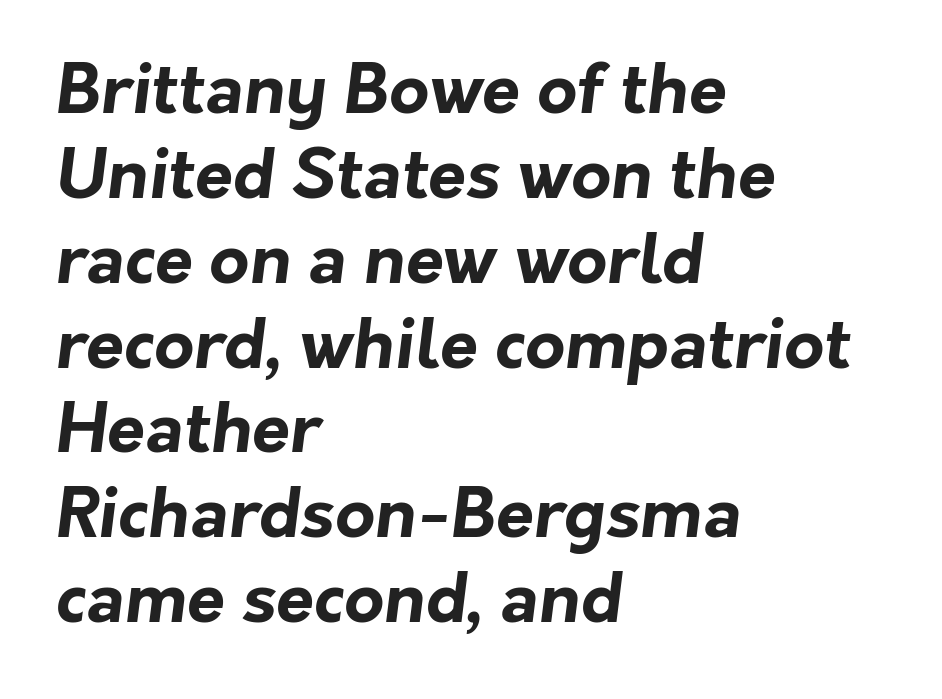
Q: Is the text bold? A: Yes.
Q: Is the typeface a serif or a sans-serif typeface? A: Sans-serif.
Q: Is the text underlined? A: No.
Q: How is the paragraph aligned? A: Left-aligned.
Q: Is the spacing between letters normal or unusually wide? A: Normal.
Q: Width (condensed, normal, or wide)? A: Normal.
Q: Stroke contrast? A: Low.
Q: x-height? A: Medium.
Q: Monospaced? A: No.
